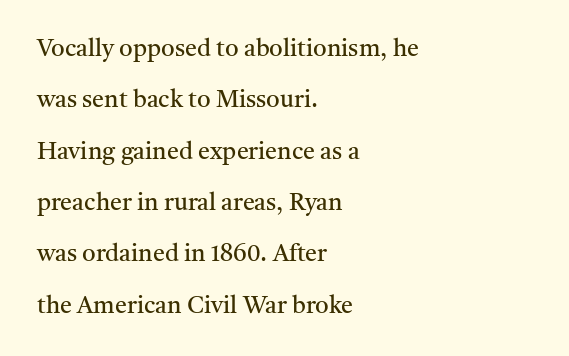
The image shows 24 px text type, upright; set left-aligned, loose line spacing (2.14x), normal letter spacing, not underlined.
